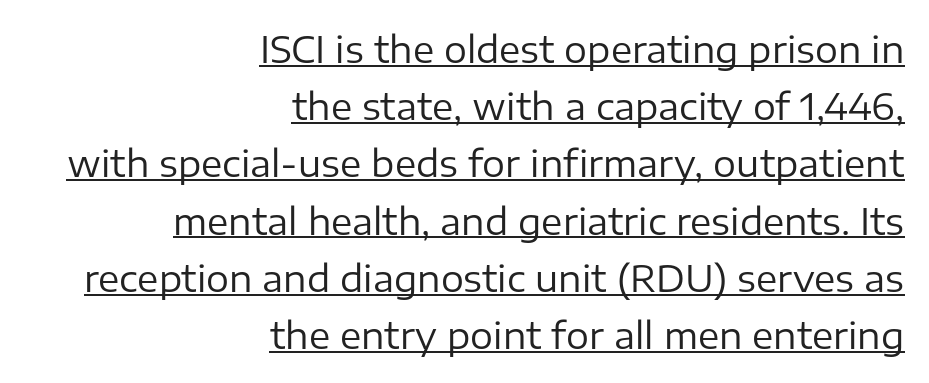
{"serif": "no", "italic": "no", "bold": "no", "weight": "regular", "width": "normal", "stroke_contrast": "low", "x_height": "medium", "monospaced": "no", "underline": "yes", "align": "right", "line_spacing": "normal", "line_spacing_ratio": 1.59, "letter_spacing": "normal", "letter_spacing_em": 0.0, "glyph_px": 36}
